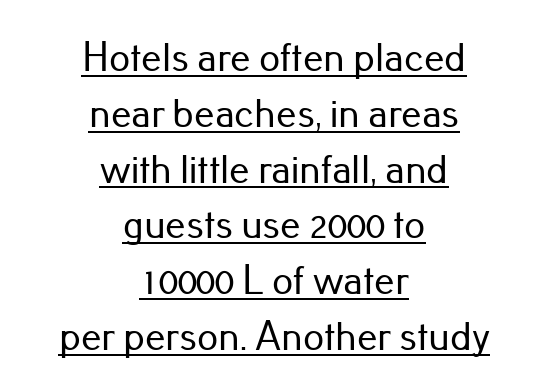
Q: Is the text italic (slanted)? A: No, it is upright.
Q: Is the typeface a serif or a sans-serif typeface? A: Sans-serif.
Q: Is the text underlined? A: Yes.
Q: How is the paragraph aligned? A: Centered.
Q: Is the spacing between letters normal or unusually wide? A: Normal.
Q: Is the spacing between lines tight, normal or loose? A: Normal.
Q: Width (condensed, normal, or wide)? A: Normal.
Q: Stroke contrast? A: Low.
Q: x-height? A: Small.
Q: Monospaced? A: No.
